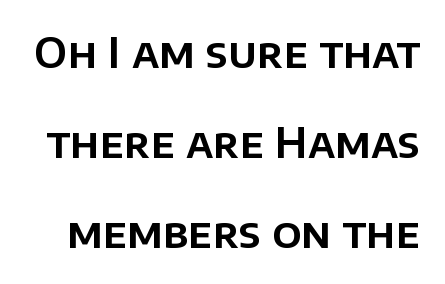
Q: Is the text italic (slanted)? A: No, it is upright.
Q: Is the typeface a serif or a sans-serif typeface? A: Sans-serif.
Q: Is the text underlined? A: No.
Q: Is the spacing between letters normal or unusually wide? A: Normal.
Q: Is the spacing between lines tight, normal or loose? A: Loose.
Q: Width (condensed, normal, or wide)? A: Normal.
Q: Stroke contrast? A: Low.
Q: x-height? A: Large.
Q: Monospaced? A: No.
